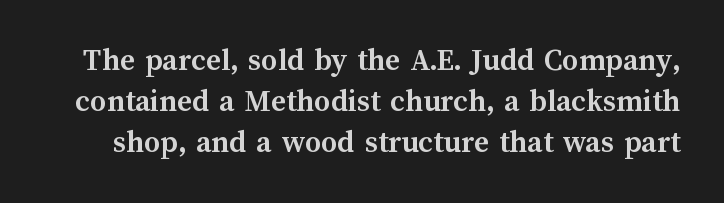
{"italic": "no", "bold": "yes", "weight": "semibold", "width": "normal", "stroke_contrast": "medium", "x_height": "medium", "monospaced": "no", "underline": "no", "line_spacing": "normal", "line_spacing_ratio": 1.28, "letter_spacing": "normal", "letter_spacing_em": 0.0, "glyph_px": 32}
